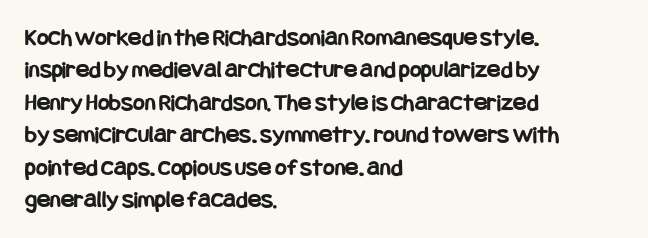
A typesetter would mark this as roman, not italic. The strokes are fattened all the way to bold. Beneath every word, the page is bare. The letters sit at their default tracking, neither squeezed nor spread. Notice how the passage keeps a crisp vertical edge on the left only. The lines sit at an ordinary, default distance from one another.
